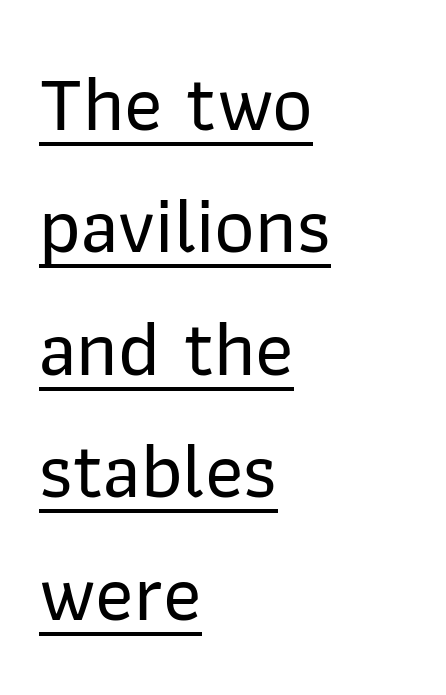
Underlined type. Proportional: the letters do not fall into vertical columns. The type family on display is of the sans-serif kind. Leading: standard.
